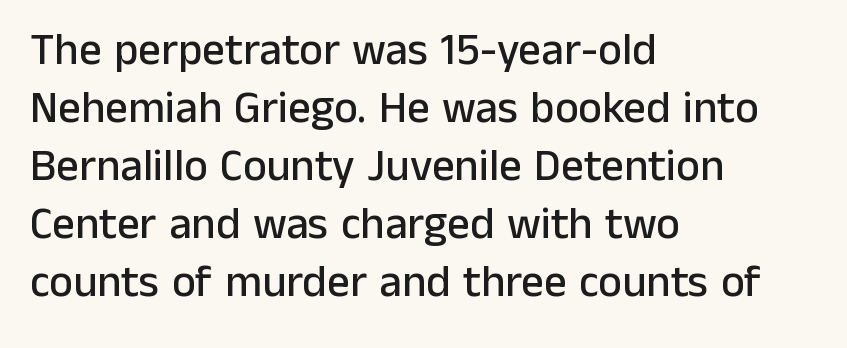
Does the leading feel generous? No, just average. Tall strokes in this sample are plumb rather than angled. Proportional: the letters do not fall into vertical columns. The letters carry no serifs — their stems end cleanly without finishing strokes. The space directly below the letters is spotless.
